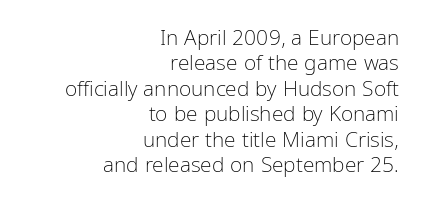
Q: Is the text bold? A: No.
Q: Is the text italic (slanted)? A: No, it is upright.
Q: Is the text underlined? A: No.
Q: How is the paragraph aligned? A: Right-aligned.
Q: Is the spacing between letters normal or unusually wide? A: Normal.
